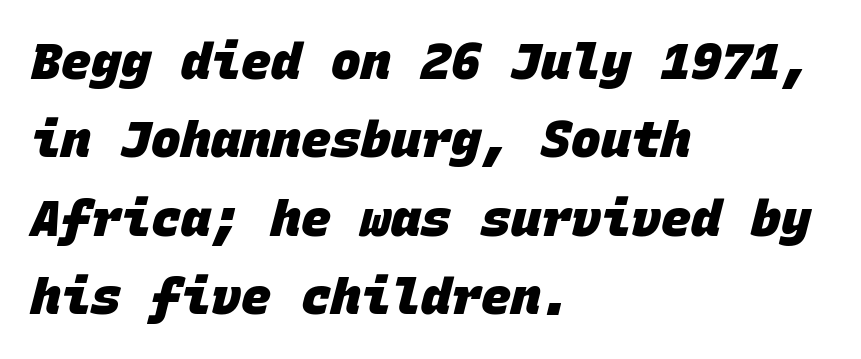
The image shows 50 px heavy sans-serif type, monospaced; set left-aligned, normal line spacing (1.57x), normal letter spacing, not underlined; low stroke contrast and a large x-height.
